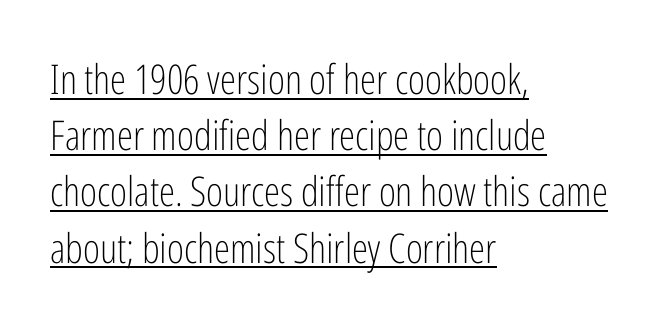
The image shows 41 px light, condensed sans-serif type, upright; set left-aligned, normal line spacing (1.37x), normal letter spacing, underlined; low stroke contrast and a medium x-height.
